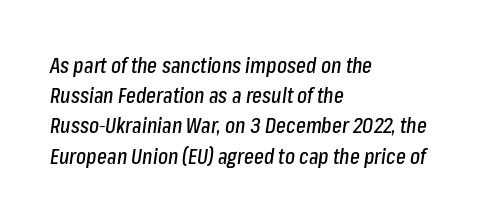
Q: Is the text italic (slanted)? A: Yes, it leans right by about 8 degrees.
Q: Is the text underlined? A: No.
Q: How is the paragraph aligned? A: Left-aligned.
Q: Is the spacing between letters normal or unusually wide? A: Normal.
Q: Is the spacing between lines tight, normal or loose? A: Normal.
